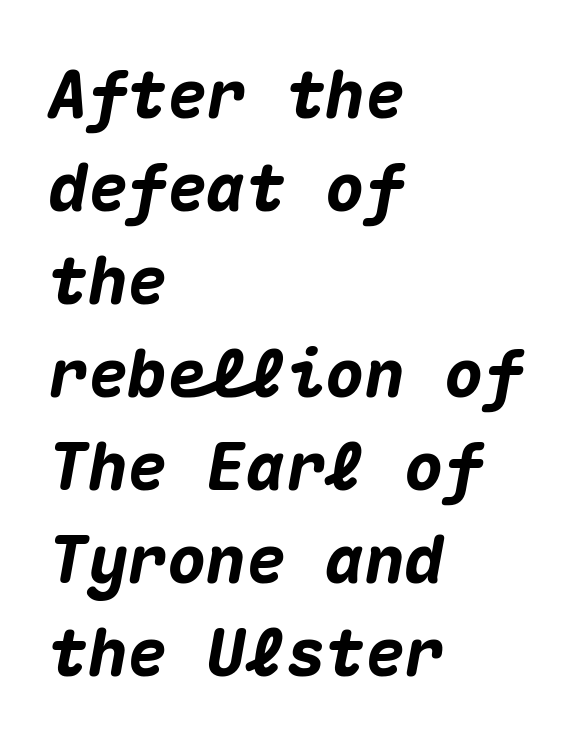
Caption: standard tracking, unaltered. The specimen reads as italic at a glance. Fixed-width glyphs throughout — classic coding-font behaviour. Notice how the passage keeps a crisp vertical edge on the left only.
